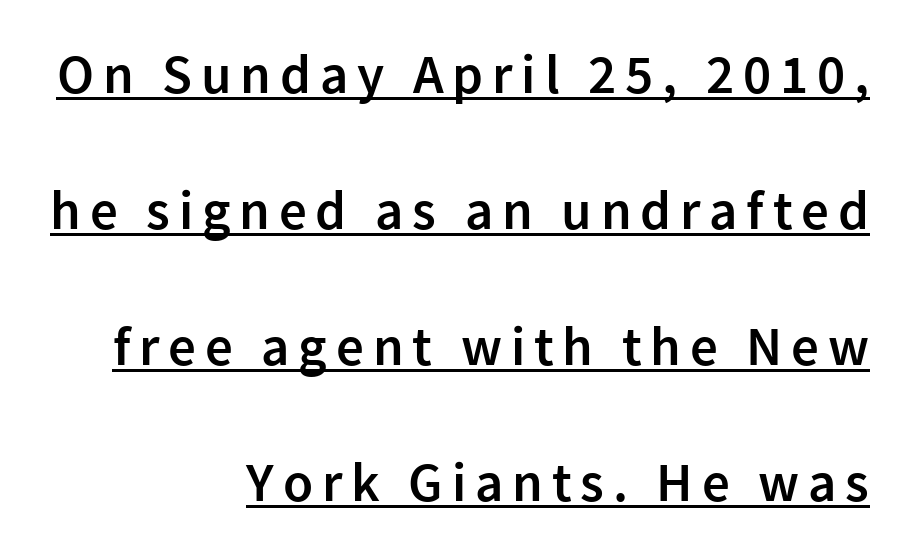
Q: Is the text bold? A: Semi-bold.
Q: Is the text italic (slanted)? A: No, it is upright.
Q: Is the typeface a serif or a sans-serif typeface? A: Sans-serif.
Q: Is the text underlined? A: Yes.
Q: How is the paragraph aligned? A: Right-aligned.
Q: Is the spacing between lines tight, normal or loose? A: Loose.
Q: Width (condensed, normal, or wide)? A: Normal.
Q: Stroke contrast? A: Low.
Q: x-height? A: Medium.
Q: Monospaced? A: No.
